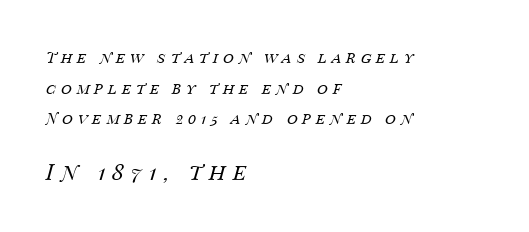
The image shows 22 px text type, italic (leaning right); set left-aligned, loose line spacing (2.05x), unusually wide letter spacing (+0.32 em), not underlined; the second (bottom) block is 1.47x larger.
